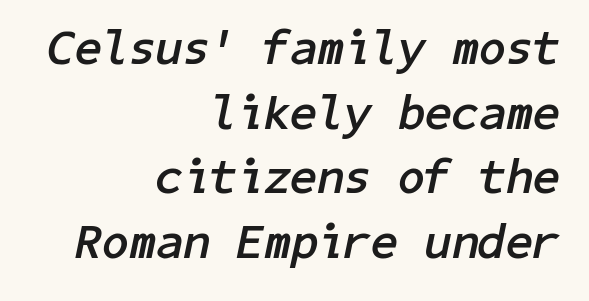
{"italic": "yes", "lean": "right", "slant_degrees": 11, "bold": "yes", "weight": "semibold", "width": "normal", "stroke_contrast": "low", "x_height": "medium", "underline": "no", "align": "right", "line_spacing": "normal", "line_spacing_ratio": 1.32, "letter_spacing": "normal", "letter_spacing_em": 0.0, "glyph_px": 49}
